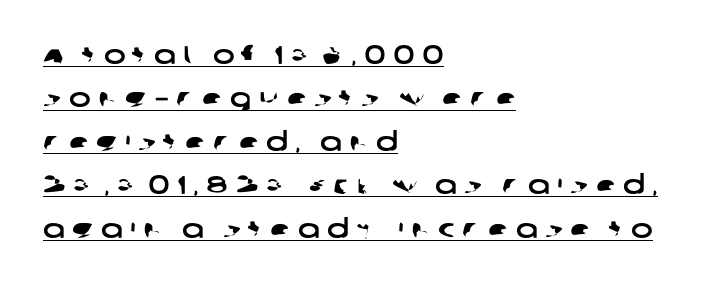
The image shows 26 px text type; set left-aligned, normal line spacing (1.67x), unusually wide letter spacing (+0.29 em), underlined.
